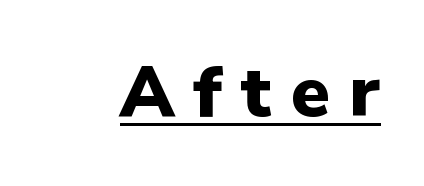
Q: Is the text bold? A: Yes.
Q: Is the text italic (slanted)? A: No, it is upright.
Q: Is the typeface a serif or a sans-serif typeface? A: Sans-serif.
Q: Is the text underlined? A: Yes.
Q: Is the spacing between letters normal or unusually wide? A: Unusually wide.
Q: Width (condensed, normal, or wide)? A: Normal.
Q: Stroke contrast? A: Low.
Q: x-height? A: Medium.
Q: Monospaced? A: No.
